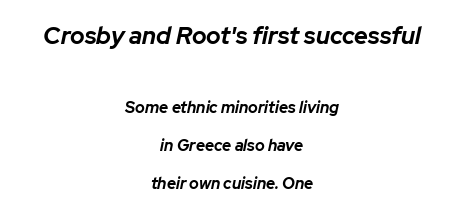
{"italic": "yes", "lean": "right", "slant_degrees": 12, "bold": "yes", "underline": "no", "align": "center", "line_spacing": "loose", "line_spacing_ratio": 2.39, "letter_spacing": "normal", "letter_spacing_em": 0.0, "larger_block": "first", "size_ratio": 1.5, "glyph_px": 24}
